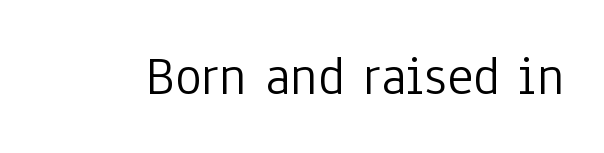
The cut favours lightness, reaching ordinary text weight at its darkest. Note the varied advance widths — an 'i' is clearly narrower than an 'm'. Is the letter spacing exaggerated? No — it looks like the ordinary default. A clean baseline with only descenders dipping below it. In terms of letterform style, serifs are entirely absent. Characters remain perfectly vertical along every line.
